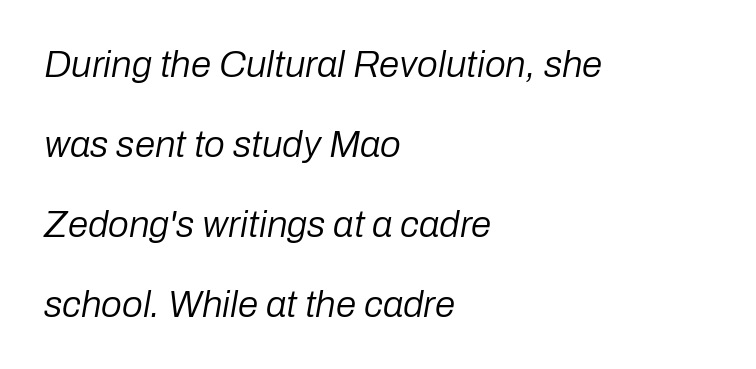
The image shows 37 px regular-weight type, italic (leaning right); set left-aligned, loose line spacing (2.16x), normal letter spacing, not underlined; low stroke contrast and a medium x-height.
